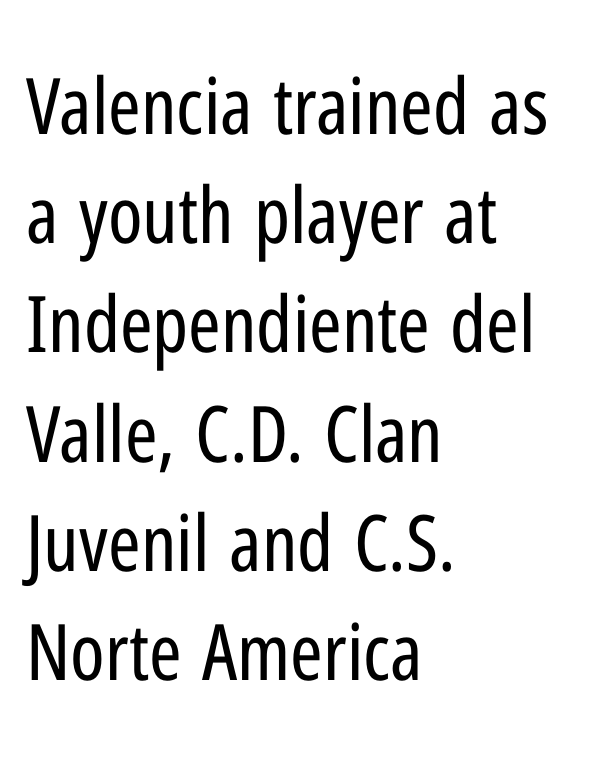
This sample uses an upright cut, with every glyph sitting square on the baseline. The letters advance in unequal steps, a hallmark of proportional type. The string is rendered with underlining switched off. Line spacing here is normal.
